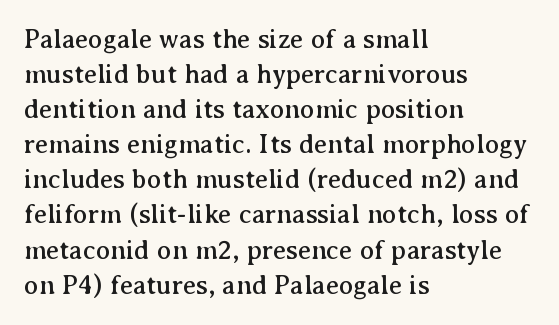
The image shows 27 px text type, upright; set left-aligned, normal line spacing (1.3x), normal letter spacing, not underlined.
